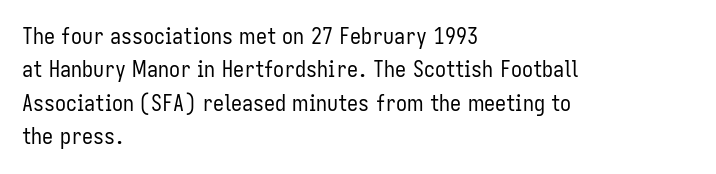
The image shows 22 px text type, upright; set left-aligned, normal line spacing (1.52x), normal letter spacing, not underlined.
